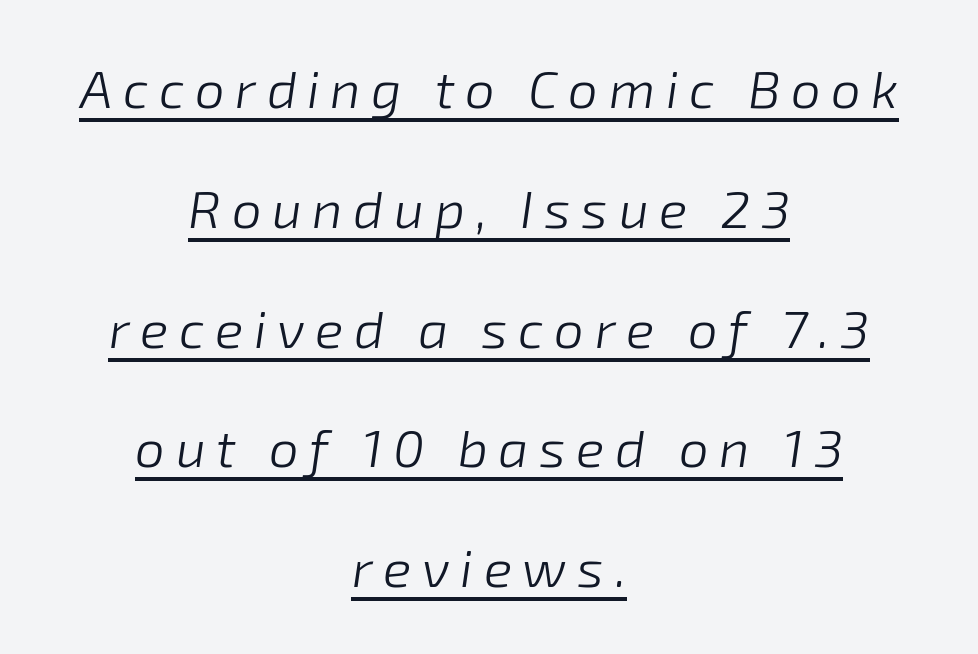
These lines have a slow, spaced-out rhythm from letter to letter. The cut favours lightness, reaching ordinary text weight at its darkest. Character widths vary here, with narrow letters taking less room than wide ones. These lines were composed using italics. Horizontal bands of white between lines are thick stripes. Decoration check: the copy is underlined.
